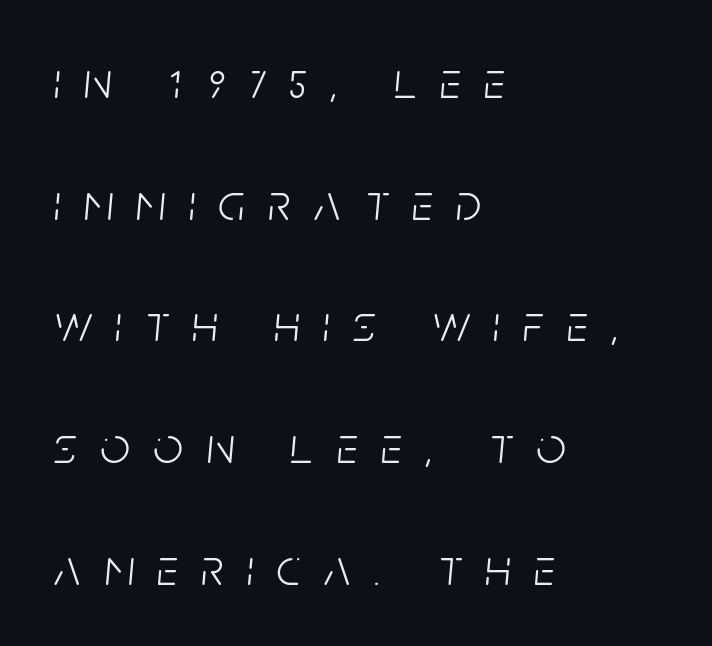
Q: Is the text bold? A: No.
Q: Is the text italic (slanted)? A: Yes, it leans right by about 5 degrees.
Q: Is the text underlined? A: No.
Q: How is the paragraph aligned? A: Left-aligned.
Q: Is the spacing between letters normal or unusually wide? A: Unusually wide.
Q: Is the spacing between lines tight, normal or loose? A: Loose.
Q: Width (condensed, normal, or wide)? A: Condensed.
Q: Stroke contrast? A: Low.
Q: x-height? A: Large.
Q: Monospaced? A: No.
